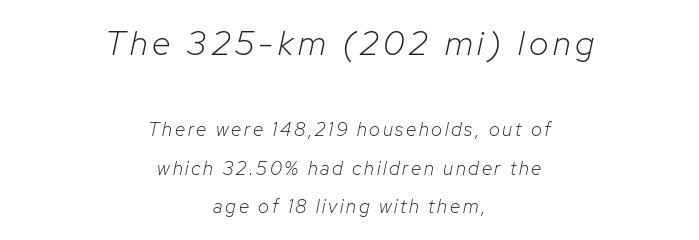
Q: Is the text bold? A: No.
Q: Is the text italic (slanted)? A: Yes, it leans right by about 12 degrees.
Q: Is the text underlined? A: No.
Q: How is the paragraph aligned? A: Centered.
Q: Is the spacing between lines tight, normal or loose? A: Loose.
Q: Which block of text is set in a larger size, the first (top) or the second (bottom)? A: The first (top) one.
Q: Width (condensed, normal, or wide)? A: Normal.
Q: Stroke contrast? A: Low.
Q: x-height? A: Medium.
Q: Monospaced? A: No.
